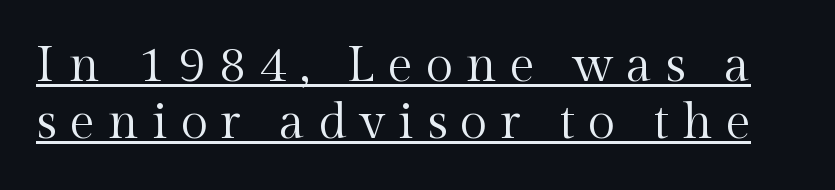
The face used here is proportionally spaced, like ordinary book or web type. A light-to-regular cut is what we see here. The line-height multiplier appears low, near solid setting. The sample's only ornament is a line tracing under the words. Substantial extra tracking has been applied to these lines.
